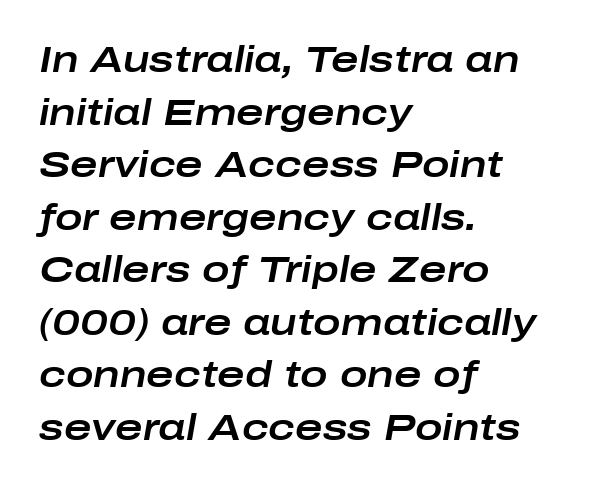
This sample uses an oblique cut, with every glyph tilted off the vertical. The rendering uses natural spacing where letterforms have individual widths. The foot of each line stays bare and open. Letter spacing: default. Does the copy run flush right? No — it runs flush left.
